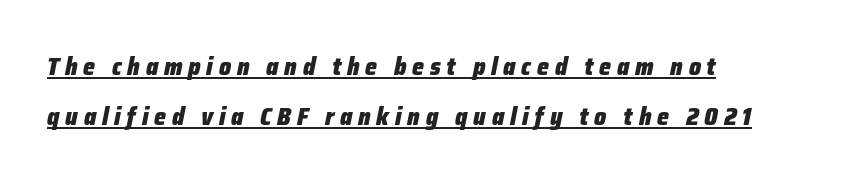
You can tell it's italic because the verticals aren't actually vertical. Compared with typical body copy, the letter spacing here is much looser. Does a line run under the words? Yes, clearly. Alignment: flush left. Heavy, bold letterforms. Successive baselines arrive slowly, with a big drop between each.
